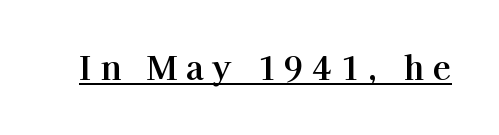
These characters rest on top of a visible drawn line. Note the varied advance widths — an 'i' is clearly narrower than an 'm'. Unlike italic type, these characters show no tilt at all. Classification — serif. In terms of letterspacing, this is a distinctly airy, spread setting.
